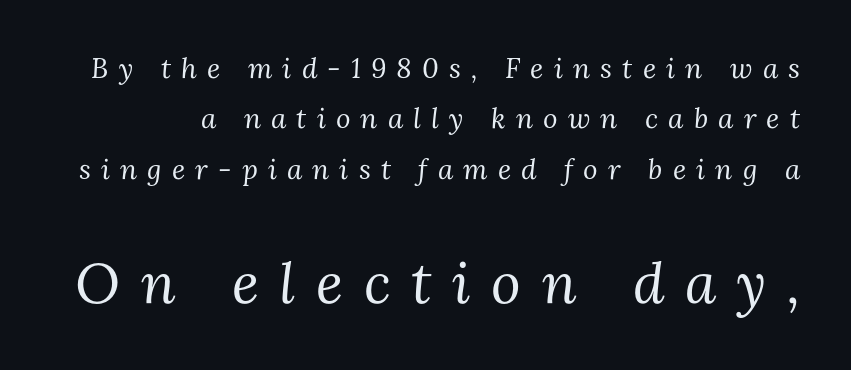
{"serif": "yes", "italic": "yes", "lean": "right", "slant_degrees": 3, "bold": "no", "weight": "regular", "width": "normal", "stroke_contrast": "medium", "x_height": "medium", "monospaced": "no", "underline": "no", "line_spacing_ratio": 1.8, "letter_spacing": "wide", "letter_spacing_em": 0.36, "larger_block": "second", "size_ratio": 2.04, "glyph_px": 57}
